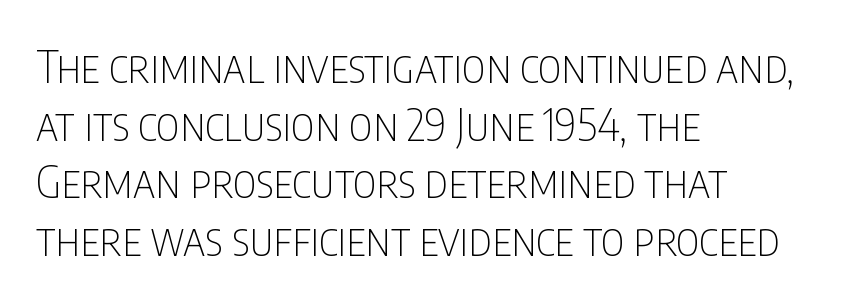
Q: Is the text bold? A: No.
Q: Is the text italic (slanted)? A: No, it is upright.
Q: Is the typeface a serif or a sans-serif typeface? A: Sans-serif.
Q: Is the text underlined? A: No.
Q: How is the paragraph aligned? A: Left-aligned.
Q: Is the spacing between letters normal or unusually wide? A: Normal.
Q: Is the spacing between lines tight, normal or loose? A: Normal.
Q: Width (condensed, normal, or wide)? A: Condensed.
Q: Stroke contrast? A: Low.
Q: x-height? A: Large.
Q: Monospaced? A: No.
